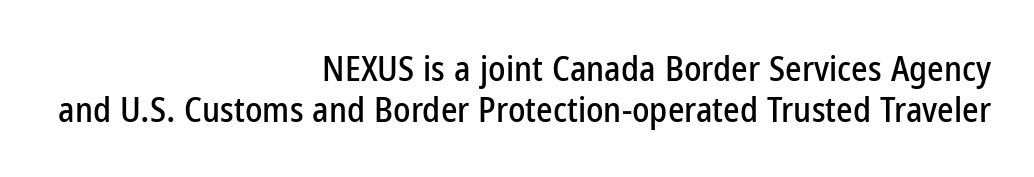
Does the type have serifs? No, each stem ends abruptly. This rendering uses right alignment, leaving the left contour irregular. This sample uses plain, unmodified letter spacing. Each letter keeps its own natural width here, so spacing adapts to shape.
